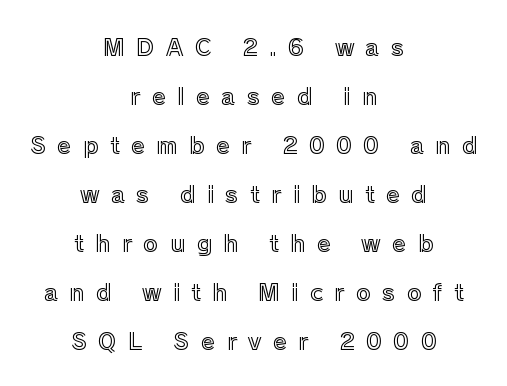
{"italic": "no", "underline": "no", "align": "center", "line_spacing": "loose", "line_spacing_ratio": 2.13, "letter_spacing": "wide", "letter_spacing_em": 0.49, "glyph_px": 23}
